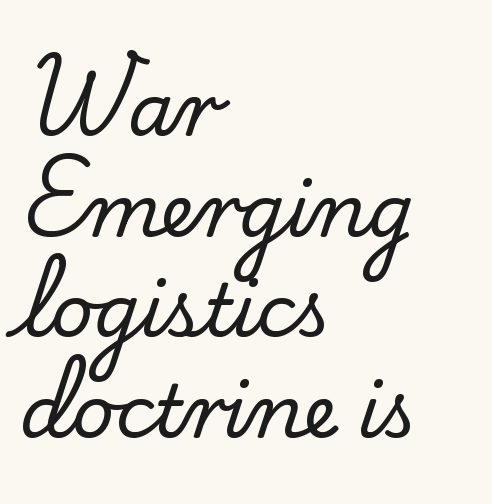
{"serif": "yes", "width": "normal", "stroke_contrast": "low", "x_height": "small", "monospaced": "no", "underline": "no", "align": "left", "line_spacing": "normal", "line_spacing_ratio": 1.38, "letter_spacing": "normal", "letter_spacing_em": 0.0, "glyph_px": 73}
